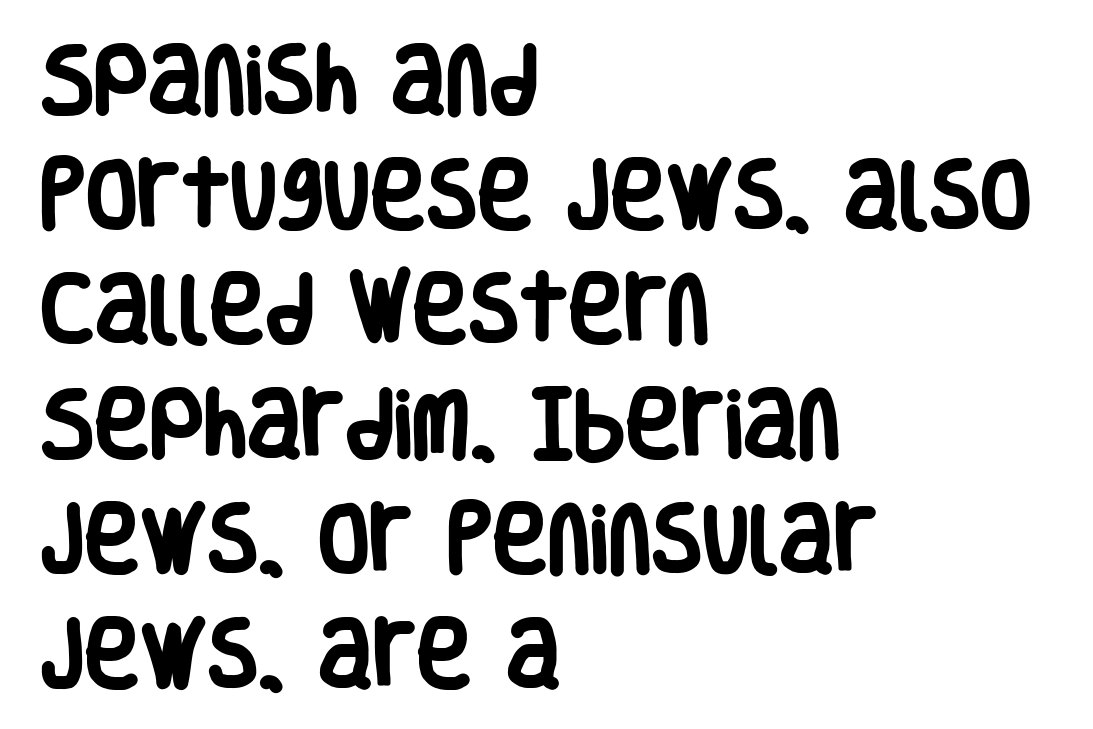
The text was rendered using a sans face with plain stroke endings. Typesetter's note: full bold, strokes at maximum text heaviness. Letters rest on an invisible, unmarked baseline. How would I describe the line gaps? Plain and ordinary.
